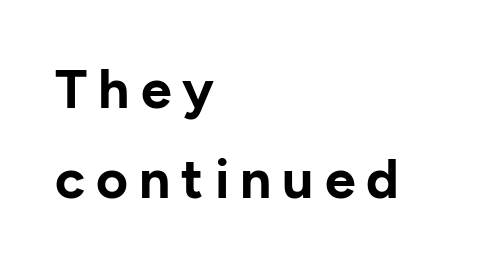
Q: Is the text bold? A: Yes.
Q: Is the text italic (slanted)? A: No, it is upright.
Q: Is the typeface a serif or a sans-serif typeface? A: Sans-serif.
Q: Is the text underlined? A: No.
Q: How is the paragraph aligned? A: Left-aligned.
Q: Is the spacing between letters normal or unusually wide? A: Unusually wide.
Q: Is the spacing between lines tight, normal or loose? A: Normal.
Q: Width (condensed, normal, or wide)? A: Normal.
Q: Stroke contrast? A: Low.
Q: x-height? A: Medium.
Q: Monospaced? A: No.
